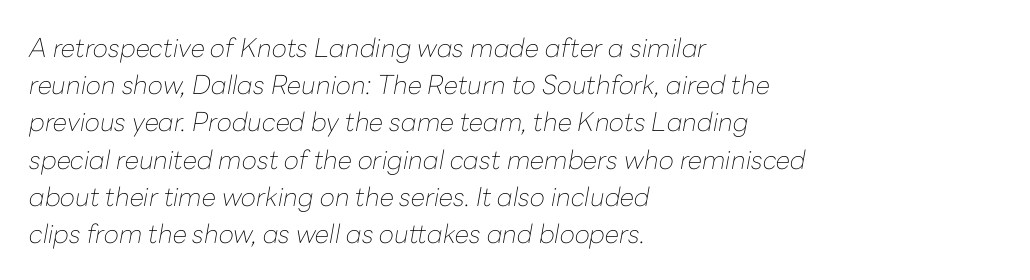
Each new line begins a customary step beneath the previous one. Tracking here is standard; glyphs follow each other at the usual distance. Layout note: lines flush left. These lines were composed using italics. The words here are not underlined.
